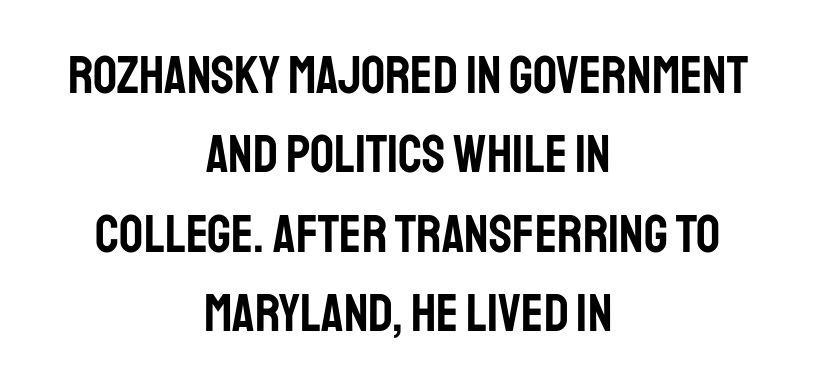
{"serif": "no", "italic": "no", "width": "condensed", "stroke_contrast": "low", "x_height": "large", "monospaced": "no", "underline": "no", "align": "center", "line_spacing": "normal", "line_spacing_ratio": 1.5, "letter_spacing": "normal", "letter_spacing_em": 0.0, "glyph_px": 53}
